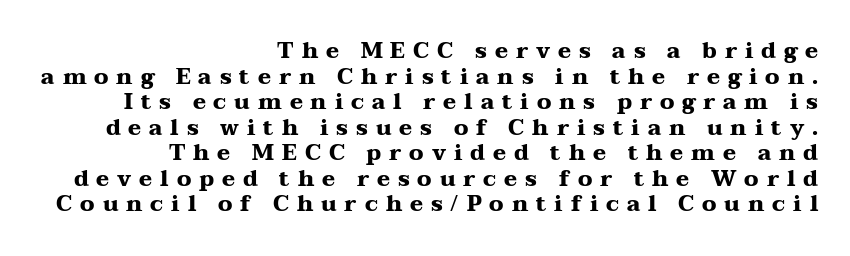
The ragged edge is on the left, which tells us the setting is flush right. Caption: bold face, heavy strokes. Spacing between characters has been opened up far beyond the box default. Words float on clear page, feet unadorned.
